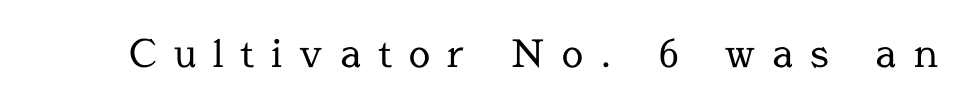
The image shows 38 px regular-weight serif type, upright; set unusually wide letter spacing (+0.45 em), not underlined; a medium x-height.
